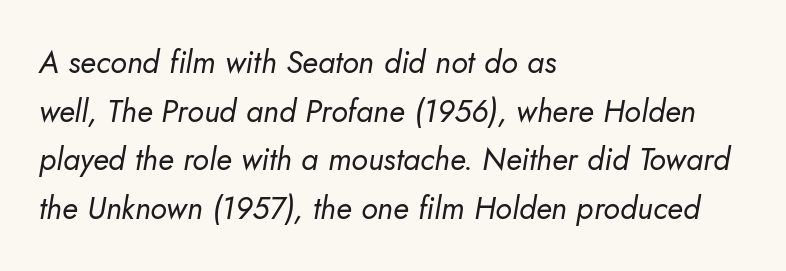
Q: Is the text bold? A: No.
Q: Is the text italic (slanted)? A: Yes, it leans right by about 10 degrees.
Q: Is the text underlined? A: No.
Q: How is the paragraph aligned? A: Left-aligned.
Q: Is the spacing between letters normal or unusually wide? A: Normal.
Q: Is the spacing between lines tight, normal or loose? A: Normal.
Q: Width (condensed, normal, or wide)? A: Normal.
Q: Stroke contrast? A: Low.
Q: x-height? A: Small.
Q: Monospaced? A: No.
